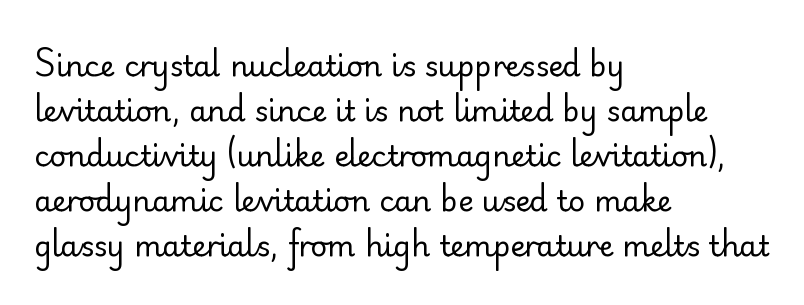
The image shows 29 px regular-weight sans-serif type, upright; set left-aligned, normal line spacing (1.55x), normal letter spacing, not underlined; low stroke contrast and a small x-height.
